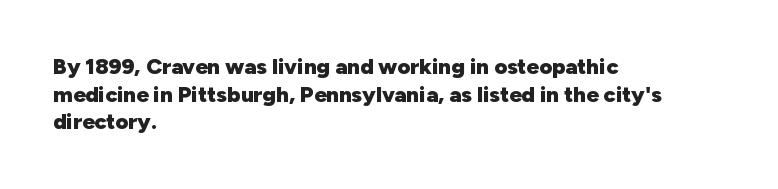
The image shows 22 px bold type, upright; set left-aligned, normal line spacing (1.26x), normal letter spacing, not underlined.
